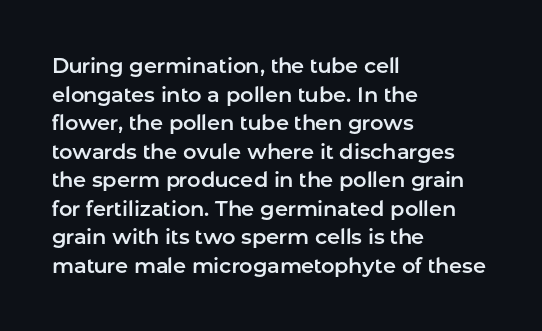
The rendering keeps characters at their native spacing. Does the lettering tilt? It doesn't — this is upright. Descender tails drop into unmarked territory. The lines sit at an ordinary, default distance from one another. One-word summary of the alignment: left.
